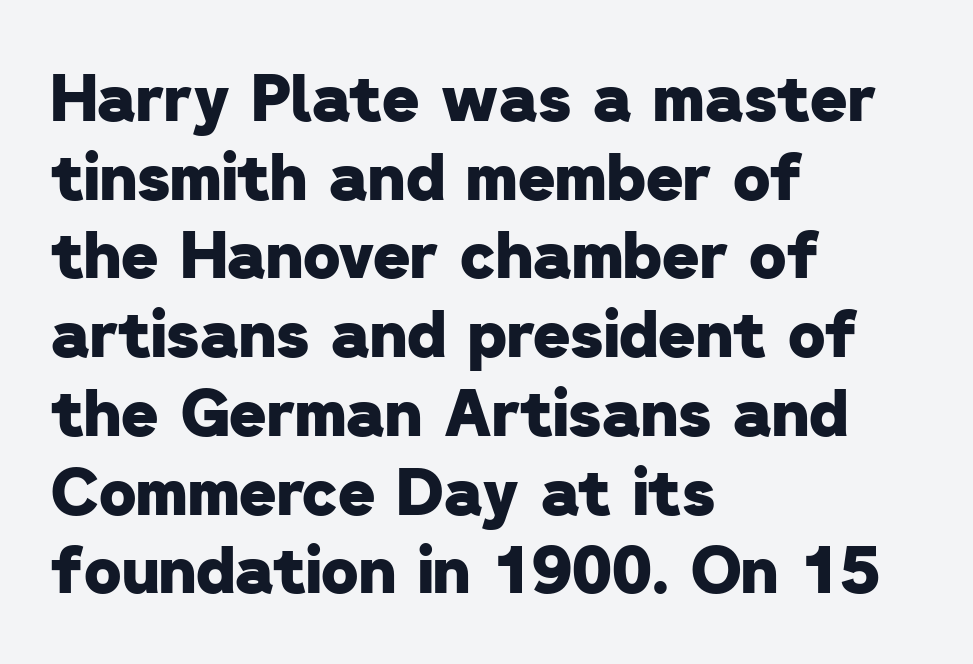
Q: Is the text bold? A: Yes.
Q: Is the typeface a serif or a sans-serif typeface? A: Sans-serif.
Q: Is the text underlined? A: No.
Q: How is the paragraph aligned? A: Left-aligned.
Q: Is the spacing between letters normal or unusually wide? A: Normal.
Q: Width (condensed, normal, or wide)? A: Normal.
Q: Stroke contrast? A: Low.
Q: x-height? A: Medium.
Q: Monospaced? A: No.
